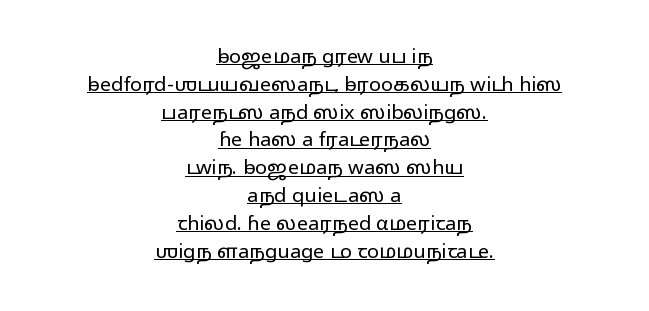
{"italic": "no", "bold": "no", "underline": "yes", "align": "center", "line_spacing": "normal", "line_spacing_ratio": 1.39, "letter_spacing": "normal", "letter_spacing_em": 0.0, "glyph_px": 20}
